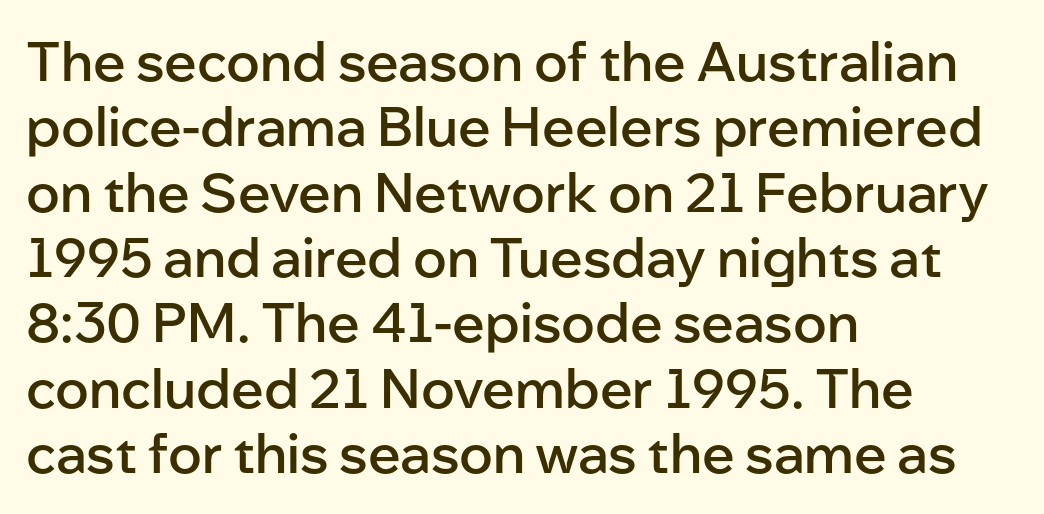
The image shows 54 px semibold sans-serif type, upright; set left-aligned, line spacing 1.21x, normal letter spacing, not underlined; low stroke contrast and a medium x-height.
